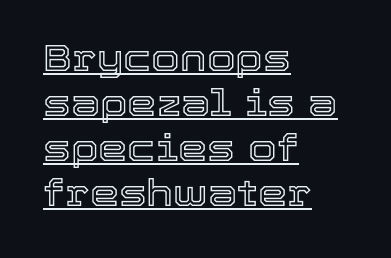
The image shows 37 px text type, upright; set left-aligned, line spacing 1.22x, normal letter spacing, underlined; a medium x-height.
